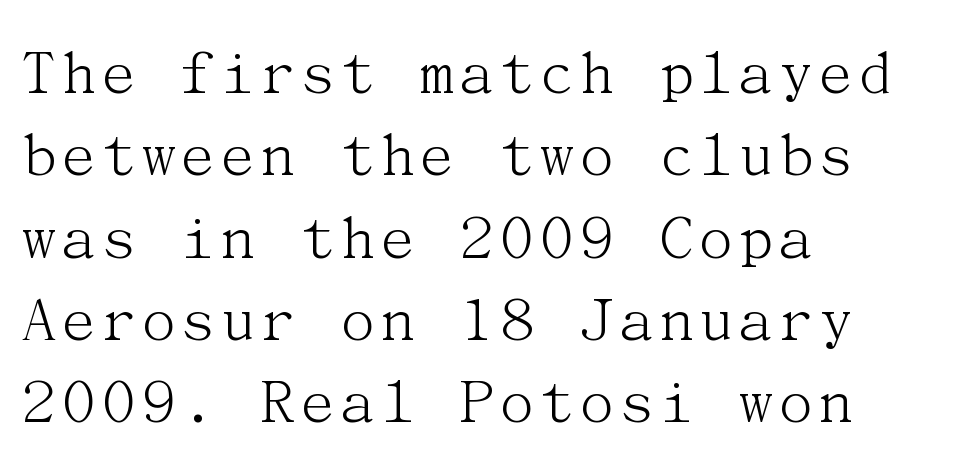
{"serif": "yes", "italic": "no", "bold": "no", "weight": "light", "width": "normal", "stroke_contrast": "medium", "x_height": "medium", "underline": "no", "align": "left", "line_spacing_ratio": 1.21, "letter_spacing": "normal", "letter_spacing_em": 0.0, "glyph_px": 68}
